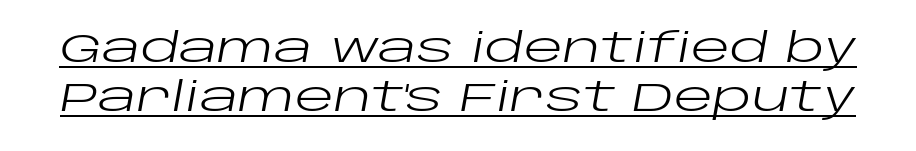
The image shows 41 px regular-weight, wide type, italic (leaning right); set line spacing 1.2x, normal letter spacing, underlined; low stroke contrast and a large x-height.
